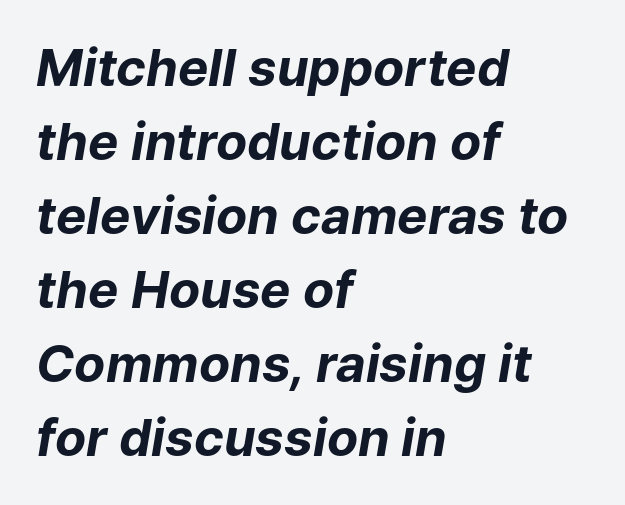
{"italic": "yes", "lean": "right", "slant_degrees": 9, "bold": "yes", "weight": "bold", "width": "normal", "stroke_contrast": "low", "x_height": "medium", "monospaced": "no", "underline": "no", "align": "left", "line_spacing": "normal", "line_spacing_ratio": 1.45, "letter_spacing": "normal", "letter_spacing_em": 0.0, "glyph_px": 51}
